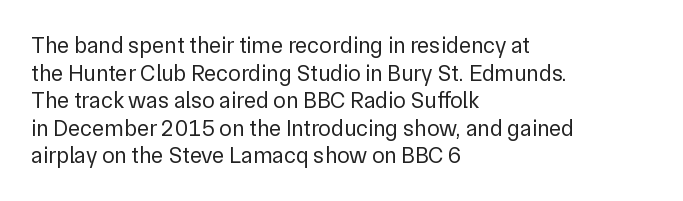
{"italic": "no", "bold": "no", "underline": "no", "align": "left", "line_spacing_ratio": 1.2, "letter_spacing": "normal", "letter_spacing_em": 0.0, "glyph_px": 23}
